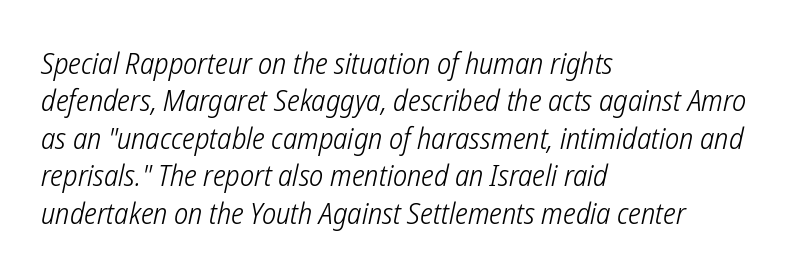
The letters advance in unequal steps, a hallmark of proportional type. Summary of weight: not heavy and not bold. The letters carry no serifs — their stems end cleanly without finishing strokes. The compositor pushed each line to the left boundary. The horizontal fit of the characters is conventional and even.
